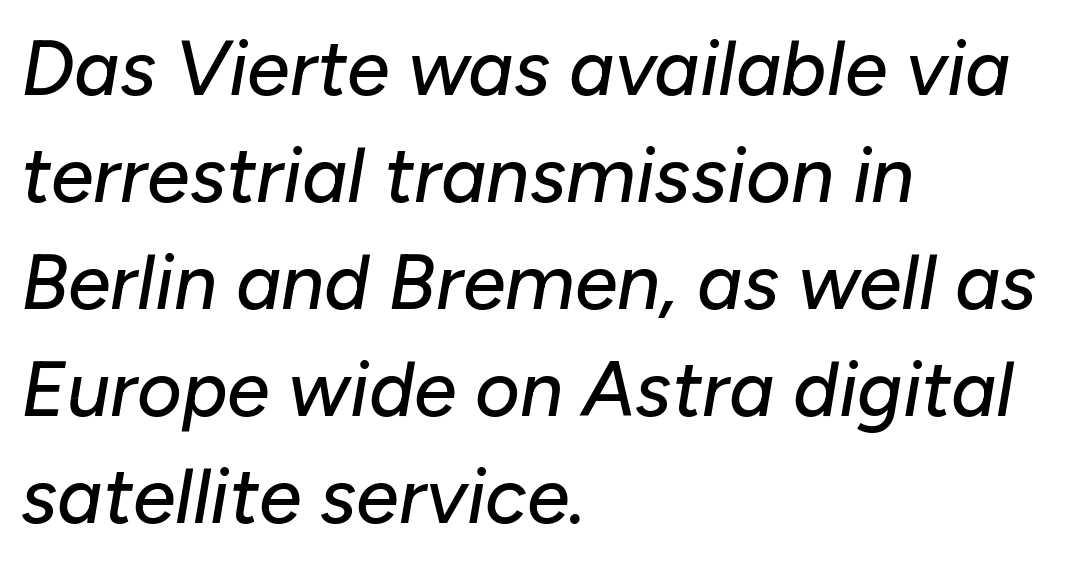
Rule under the text: the space is simply empty. Style check: oblique. You could not count columns in this text — the font is proportionally spaced. Glyph-to-glyph distance matches everyday printed text. The typesetter chose a ragged-right arrangement here.
